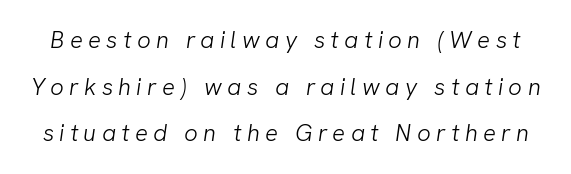
Q: Is the text bold? A: No.
Q: Is the text underlined? A: No.
Q: Is the spacing between letters normal or unusually wide? A: Unusually wide.
Q: Is the spacing between lines tight, normal or loose? A: Loose.
